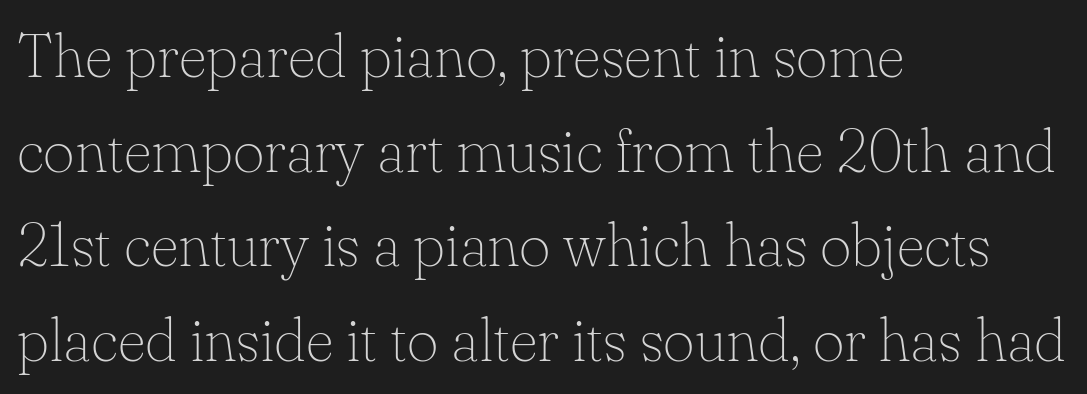
Q: Is the text bold? A: No.
Q: Is the text italic (slanted)? A: No, it is upright.
Q: Is the typeface a serif or a sans-serif typeface? A: Serif.
Q: Is the text underlined? A: No.
Q: How is the paragraph aligned? A: Left-aligned.
Q: Is the spacing between letters normal or unusually wide? A: Normal.
Q: Is the spacing between lines tight, normal or loose? A: Normal.
Q: Width (condensed, normal, or wide)? A: Normal.
Q: Stroke contrast? A: Low.
Q: x-height? A: Small.
Q: Monospaced? A: No.
